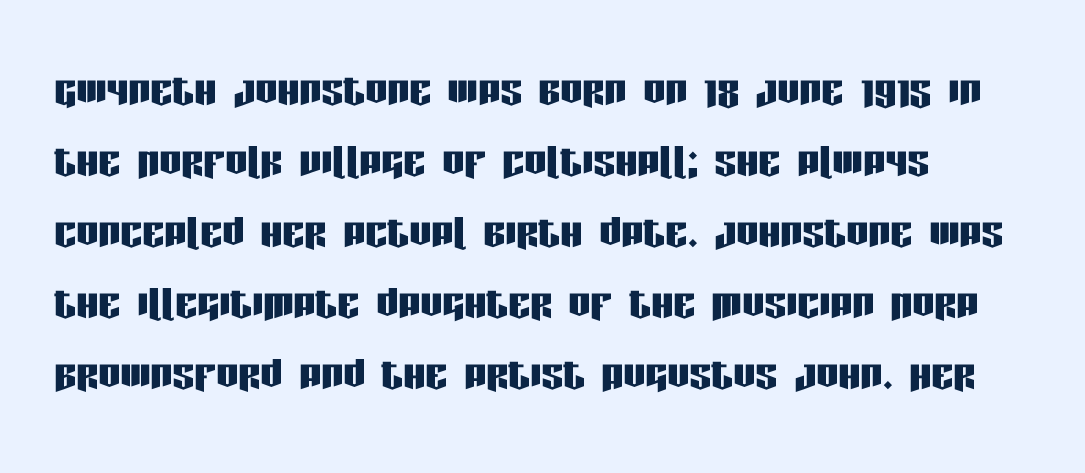
Q: Is the text italic (slanted)? A: No, it is upright.
Q: Is the typeface a serif or a sans-serif typeface? A: Sans-serif.
Q: Is the text underlined? A: No.
Q: How is the paragraph aligned? A: Left-aligned.
Q: Is the spacing between letters normal or unusually wide? A: Normal.
Q: Is the spacing between lines tight, normal or loose? A: Normal.
Q: Width (condensed, normal, or wide)? A: Condensed.
Q: Stroke contrast? A: Low.
Q: x-height? A: Large.
Q: Monospaced? A: No.
